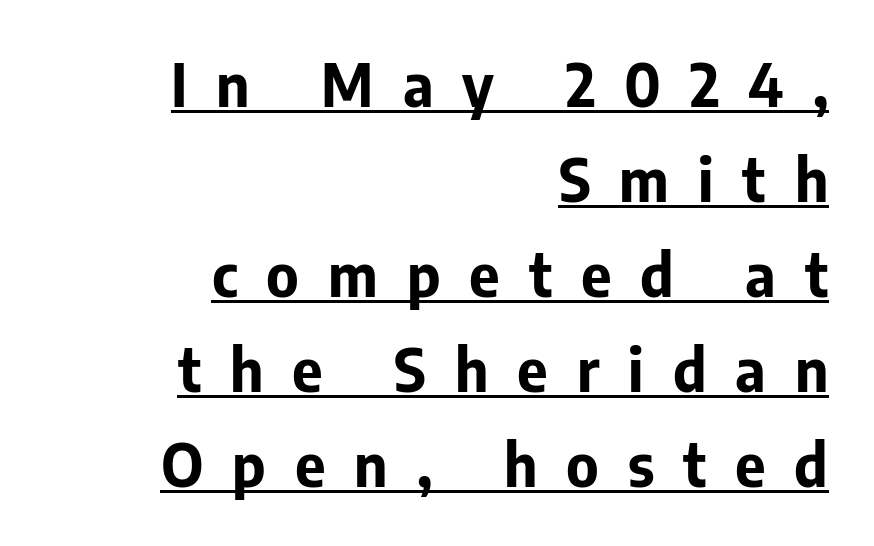
Q: Is the text bold? A: Yes.
Q: Is the text italic (slanted)? A: No, it is upright.
Q: Is the typeface a serif or a sans-serif typeface? A: Sans-serif.
Q: Is the text underlined? A: Yes.
Q: How is the paragraph aligned? A: Right-aligned.
Q: Is the spacing between letters normal or unusually wide? A: Unusually wide.
Q: Is the spacing between lines tight, normal or loose? A: Normal.
Q: Width (condensed, normal, or wide)? A: Normal.
Q: Stroke contrast? A: Low.
Q: x-height? A: Medium.
Q: Monospaced? A: No.
